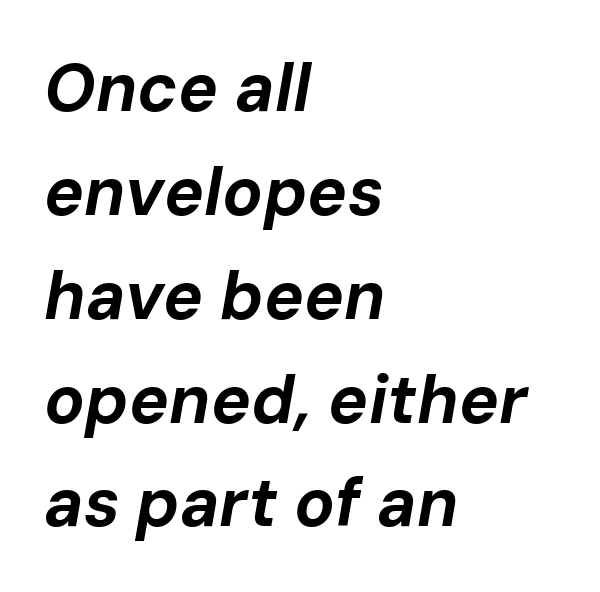
Does extra space separate the letters? No, they use regular spacing. The strokes are fattened all the way to bold. Decoration check: the copy has no underline. Designer's note — italics engaged. Varying glyph widths throughout — classic text-font behaviour.
